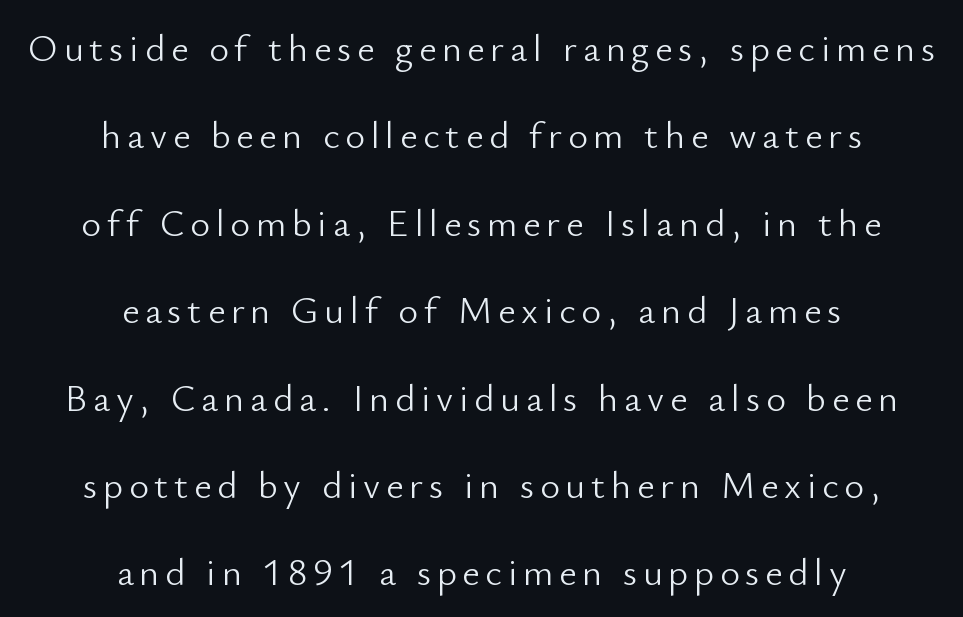
Q: Is the text bold? A: No.
Q: Is the text italic (slanted)? A: No, it is upright.
Q: Is the typeface a serif or a sans-serif typeface? A: Sans-serif.
Q: Is the text underlined? A: No.
Q: How is the paragraph aligned? A: Centered.
Q: Is the spacing between lines tight, normal or loose? A: Loose.
Q: Width (condensed, normal, or wide)? A: Normal.
Q: Stroke contrast? A: Low.
Q: x-height? A: Small.
Q: Monospaced? A: No.
